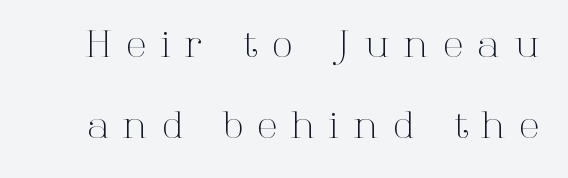
{"serif": "yes", "italic": "no", "bold": "no", "weight": "light", "width": "normal", "stroke_contrast": "high", "x_height": "medium", "monospaced": "no", "underline": "no", "line_spacing": "loose", "line_spacing_ratio": 2.19, "letter_spacing": "wide", "letter_spacing_em": 0.4, "glyph_px": 37}
